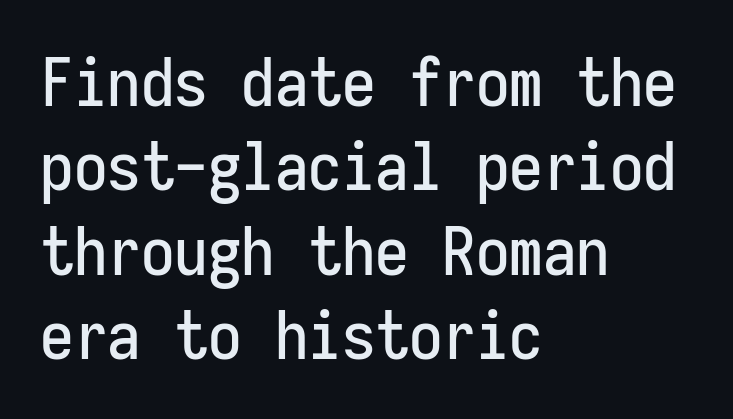
{"serif": "no", "italic": "no", "width": "condensed", "stroke_contrast": "low", "x_height": "medium", "monospaced": "yes", "underline": "no", "align": "left", "line_spacing": "normal", "line_spacing_ratio": 1.26, "letter_spacing": "normal", "letter_spacing_em": 0.0, "glyph_px": 67}
